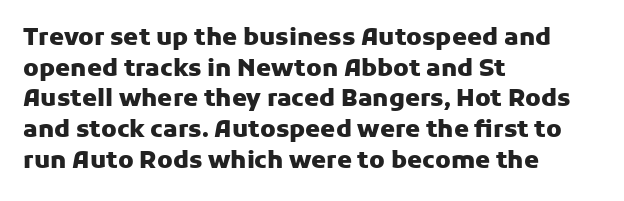
Summary of weight: heavy, a full bold. Tracking value appears to be zero — textbook default spacing. No italicization has been applied; the sample stays upright. The words here are not underlined. A normal amount of white space separates one row of letters from the next.
